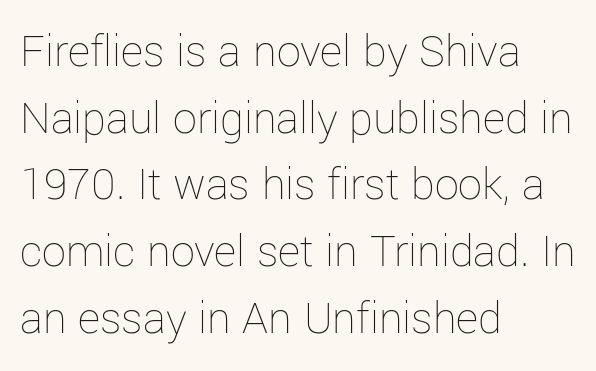
Q: Is the text bold? A: No.
Q: Is the text italic (slanted)? A: No, it is upright.
Q: Is the text underlined? A: No.
Q: How is the paragraph aligned? A: Left-aligned.
Q: Is the spacing between letters normal or unusually wide? A: Normal.
Q: Is the spacing between lines tight, normal or loose? A: Normal.
Q: Width (condensed, normal, or wide)? A: Normal.
Q: Stroke contrast? A: Low.
Q: x-height? A: Medium.
Q: Monospaced? A: No.
